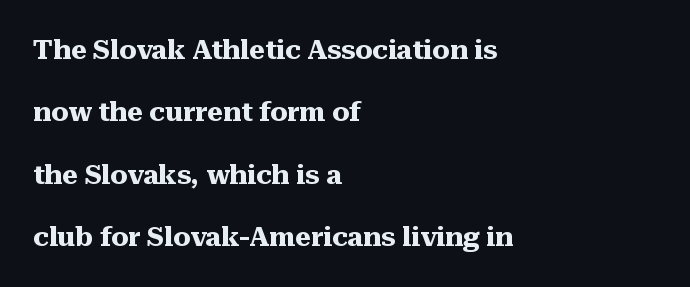
Q: Is the text bold? A: Yes.
Q: Is the text italic (slanted)? A: No, it is upright.
Q: Is the text underlined? A: No.
Q: How is the paragraph aligned? A: Left-aligned.
Q: Is the spacing between letters normal or unusually wide? A: Normal.
Q: Is the spacing between lines tight, normal or loose? A: Loose.
